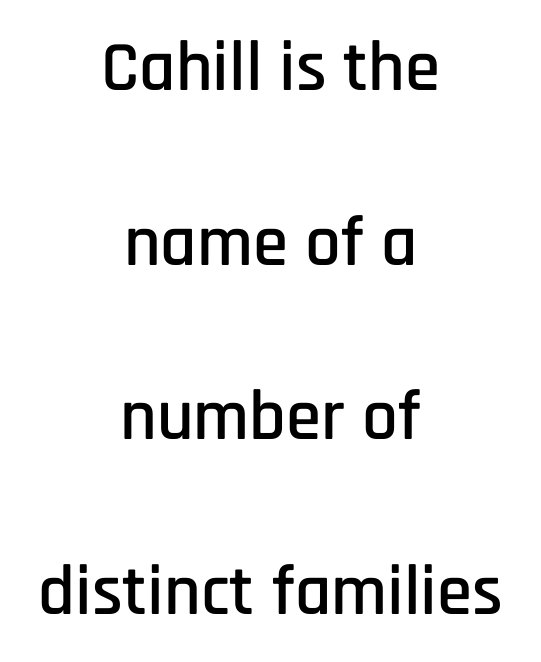
Q: Is the text italic (slanted)? A: No, it is upright.
Q: Is the typeface a serif or a sans-serif typeface? A: Sans-serif.
Q: Is the text underlined? A: No.
Q: How is the paragraph aligned? A: Centered.
Q: Is the spacing between letters normal or unusually wide? A: Normal.
Q: Is the spacing between lines tight, normal or loose? A: Loose.
Q: Width (condensed, normal, or wide)? A: Condensed.
Q: Stroke contrast? A: Low.
Q: x-height? A: Large.
Q: Monospaced? A: No.
